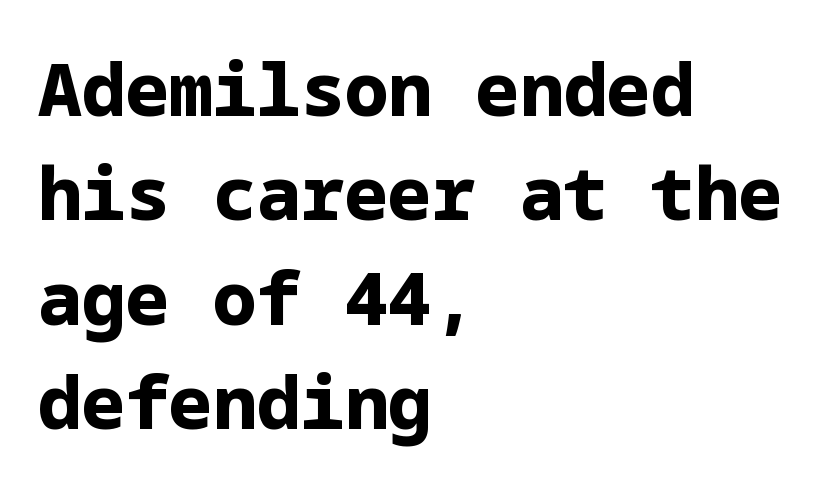
The image shows 73 px bold sans-serif type, upright; set left-aligned, normal line spacing (1.43x), normal letter spacing, not underlined; low stroke contrast and a medium x-height.
